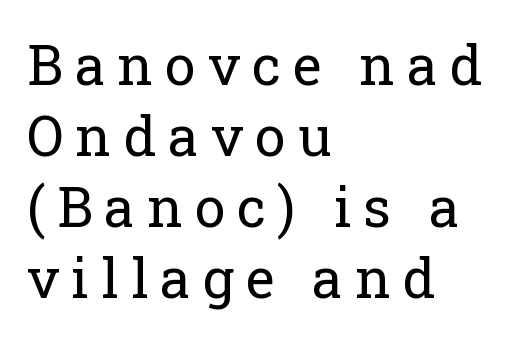
The image shows 55 px regular-weight serif type, upright; set left-aligned, normal line spacing (1.29x), unusually wide letter spacing (+0.22 em), not underlined; low stroke contrast and a medium x-height.
